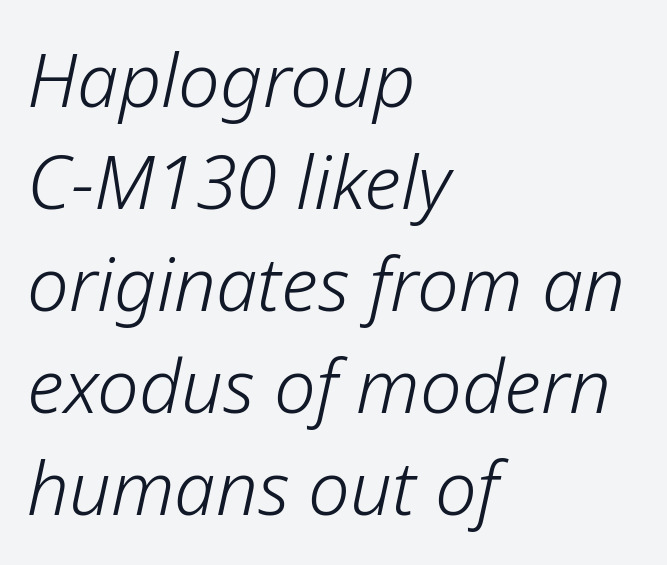
Tall strokes in this sample are angled rather than plumb. Leading matches the norm, producing a regular column. Weight class: somewhere from thin through regular. This rendering uses left alignment, leaving the right contour irregular. The strip under each line holds only bare page. This sample uses plain, unmodified letter spacing.
